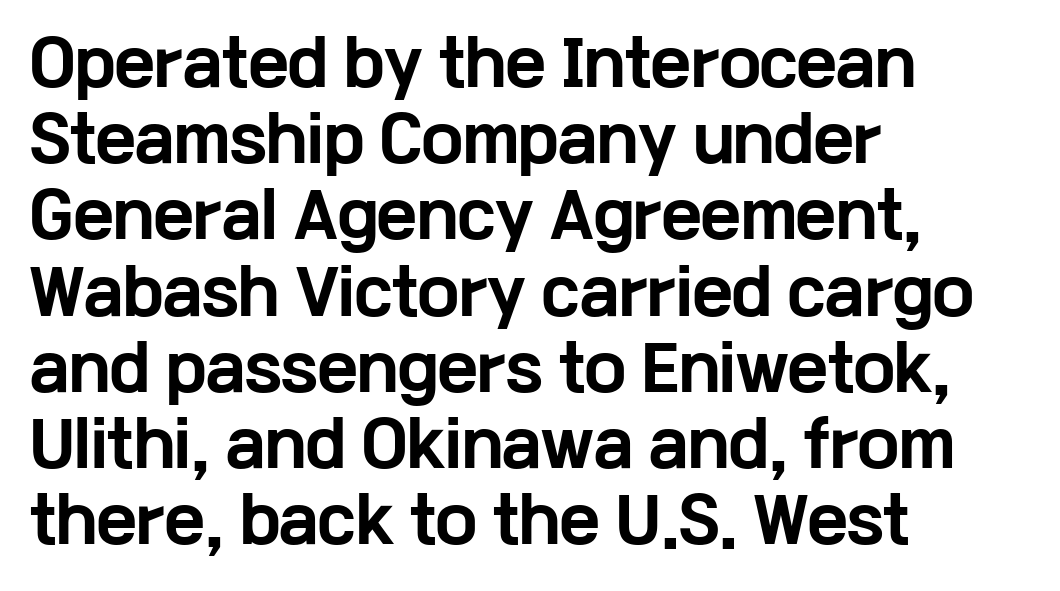
Q: Is the text bold? A: Yes.
Q: Is the text italic (slanted)? A: No, it is upright.
Q: Is the typeface a serif or a sans-serif typeface? A: Sans-serif.
Q: Is the text underlined? A: No.
Q: How is the paragraph aligned? A: Left-aligned.
Q: Is the spacing between letters normal or unusually wide? A: Normal.
Q: Is the spacing between lines tight, normal or loose? A: Normal.
Q: Width (condensed, normal, or wide)? A: Wide.
Q: Stroke contrast? A: Low.
Q: x-height? A: Medium.
Q: Monospaced? A: No.
